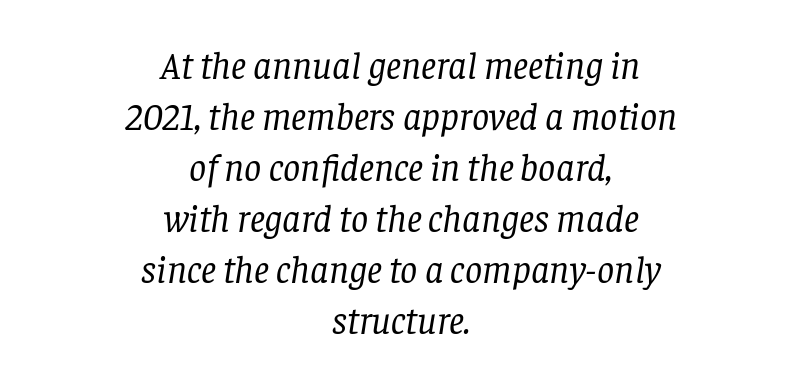
Q: Is the text bold? A: No.
Q: Is the text italic (slanted)? A: Yes, it leans right by about 8 degrees.
Q: Is the typeface a serif or a sans-serif typeface? A: Serif.
Q: Is the text underlined? A: No.
Q: How is the paragraph aligned? A: Centered.
Q: Is the spacing between letters normal or unusually wide? A: Normal.
Q: Is the spacing between lines tight, normal or loose? A: Normal.
Q: Width (condensed, normal, or wide)? A: Normal.
Q: Stroke contrast? A: Low.
Q: x-height? A: Large.
Q: Monospaced? A: No.
